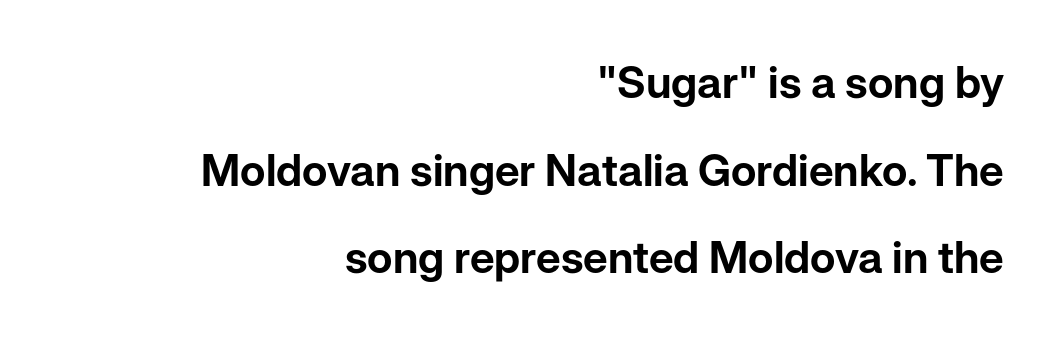
{"serif": "no", "italic": "no", "width": "normal", "stroke_contrast": "low", "x_height": "medium", "monospaced": "no", "underline": "no", "align": "right", "line_spacing": "loose", "line_spacing_ratio": 1.99, "letter_spacing": "normal", "letter_spacing_em": 0.0, "glyph_px": 44}
